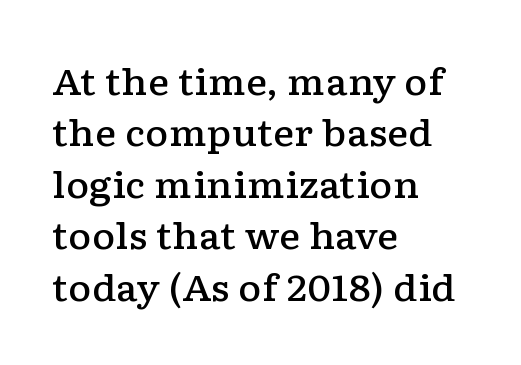
{"serif": "yes", "italic": "no", "bold": "semi", "weight": "semibold", "width": "wide", "stroke_contrast": "low", "x_height": "medium", "monospaced": "no", "underline": "no", "align": "left", "line_spacing": "normal", "line_spacing_ratio": 1.43, "letter_spacing": "normal", "letter_spacing_em": 0.0, "glyph_px": 36}
